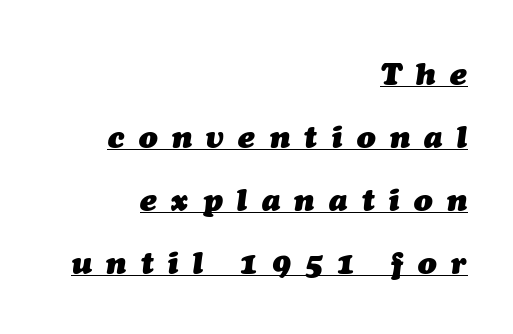
Q: Is the text bold? A: Yes.
Q: Is the text italic (slanted)? A: Yes, it leans right by about 7 degrees.
Q: Is the text underlined? A: Yes.
Q: How is the paragraph aligned? A: Right-aligned.
Q: Is the spacing between letters normal or unusually wide? A: Unusually wide.
Q: Is the spacing between lines tight, normal or loose? A: Loose.
Q: Width (condensed, normal, or wide)? A: Normal.
Q: Stroke contrast? A: Medium.
Q: x-height? A: Medium.
Q: Monospaced? A: No.
